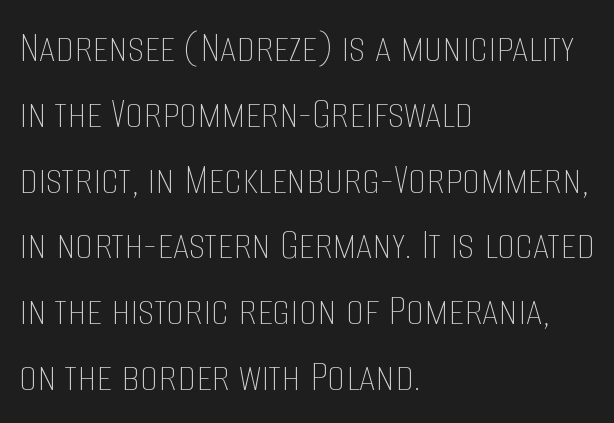
Does the leading feel generous? No, just average. The space directly below the letters is spotless. The type sits square on the baseline with zero lean. Each line starts at the same left margin while the right side varies. Do the characters align in a grid? No, the font is proportional. Stroke thickness stays within the range of a standard reading face or lighter.
